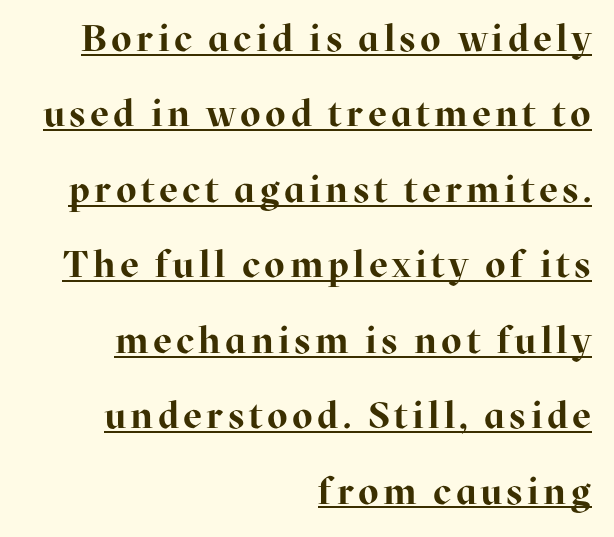
The image shows 37 px bold serif type, upright; set right-aligned, loose line spacing (2.04x), underlined; high stroke contrast and a medium x-height.
